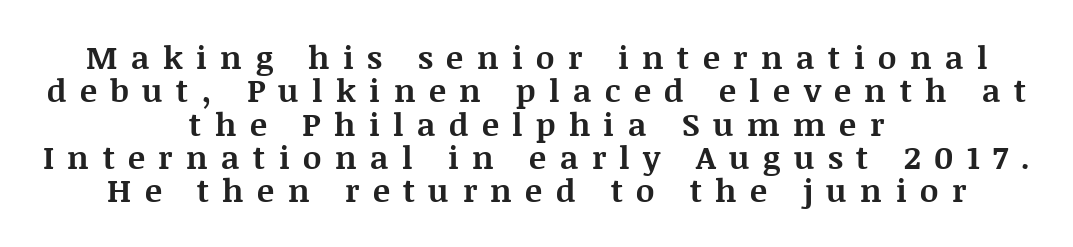
The image shows 32 px bold serif type, upright; set centered, tight line spacing (1.04x), unusually wide letter spacing (+0.42 em), not underlined; medium stroke contrast and a large x-height.
